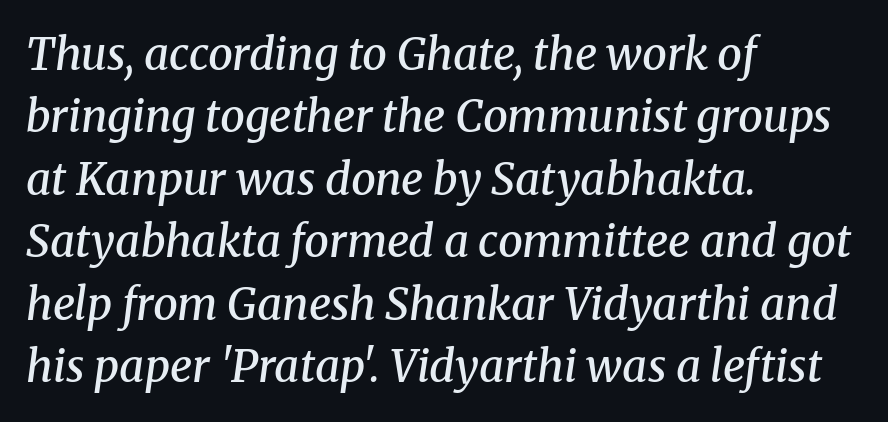
The image shows 44 px semibold serif type, italic (leaning right); set left-aligned, normal line spacing (1.42x), normal letter spacing, not underlined; medium stroke contrast and a medium x-height.
